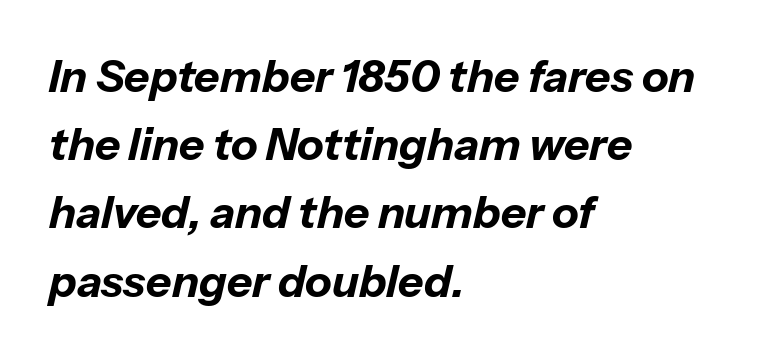
The image shows 44 px bold type, italic (leaning right); set left-aligned, normal line spacing (1.55x), normal letter spacing, not underlined; low stroke contrast and a medium x-height.
